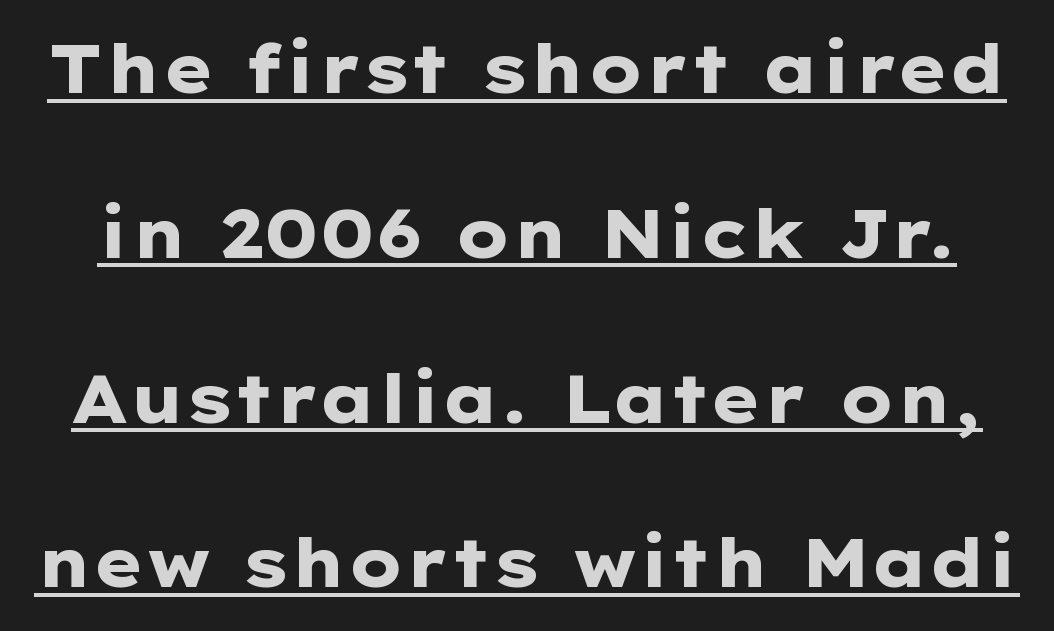
The sample's only ornament is a line tracing under the words. Students, note that the glyphs here touch the page at normal intervals. Is there any slant? The stems are plumb. Proportional: the letters do not fall into vertical columns. Airy leading. The letters are bold, with thick, heavy strokes.
